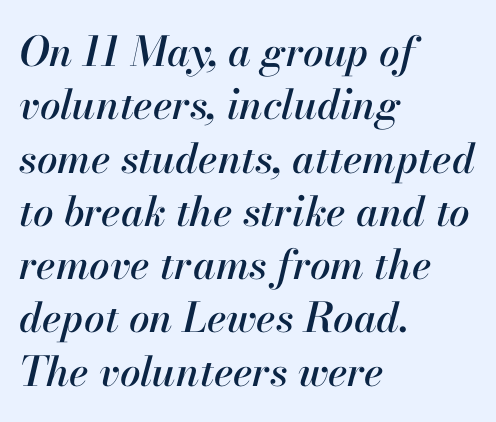
Underline: absent. The lines in this sample share a left origin and differ only in where they stop. Leading: standard. Think of a printed novel: that variable character pitch is what you see here. Nothing unusual about the tracking: characters are spaced as the font intends. These lines were composed using italics.
